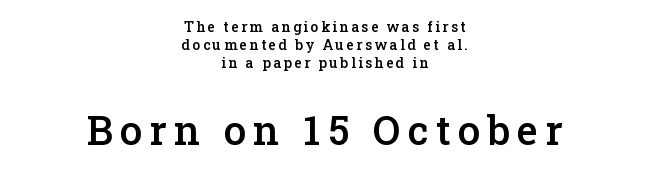
{"serif": "yes", "italic": "no", "bold": "semi", "weight": "semibold", "width": "normal", "stroke_contrast": "low", "x_height": "medium", "monospaced": "no", "underline": "no", "align": "center", "line_spacing": "normal", "line_spacing_ratio": 1.29, "larger_block": "second", "size_ratio": 2.86, "glyph_px": 40}
